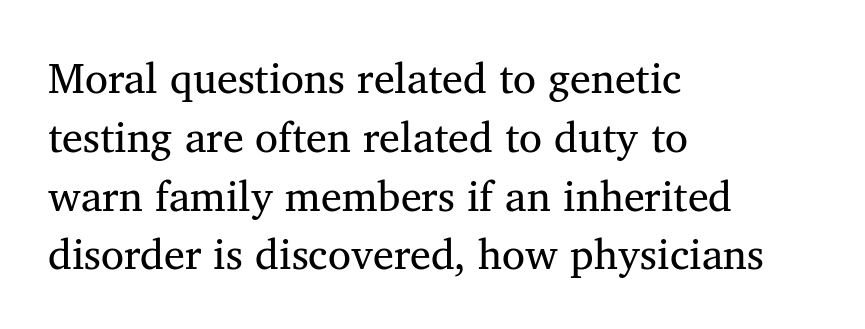
{"serif": "yes", "bold": "no", "weight": "regular", "width": "normal", "stroke_contrast": "medium", "x_height": "medium", "monospaced": "no", "underline": "no", "align": "left", "line_spacing": "normal", "line_spacing_ratio": 1.4, "letter_spacing": "normal", "letter_spacing_em": 0.0, "glyph_px": 42}
